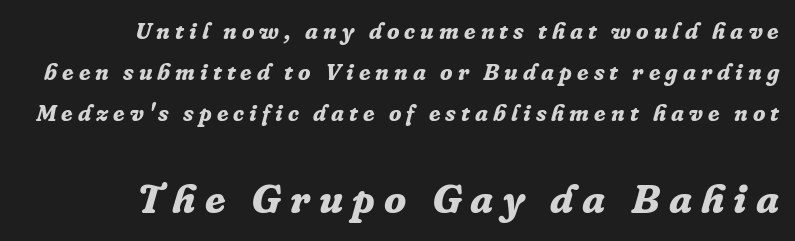
Q: Is the text bold? A: Yes.
Q: Is the text italic (slanted)? A: Yes, it leans right by about 16 degrees.
Q: Is the typeface a serif or a sans-serif typeface? A: Serif.
Q: Is the text underlined? A: No.
Q: How is the paragraph aligned? A: Right-aligned.
Q: Is the spacing between letters normal or unusually wide? A: Unusually wide.
Q: Which block of text is set in a larger size, the first (top) or the second (bottom)? A: The second (bottom) one.
Q: Width (condensed, normal, or wide)? A: Normal.
Q: Stroke contrast? A: Low.
Q: x-height? A: Medium.
Q: Monospaced? A: No.
